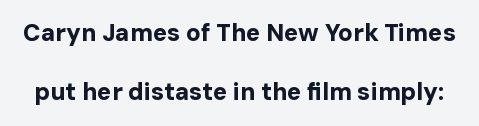
Quick note: interline space is abundant. A bare baseline throughout the passage. You could call the tracking neutral — neither tight nor loose. Look at the stroke-to-counter ratio: heavy, a bold.
